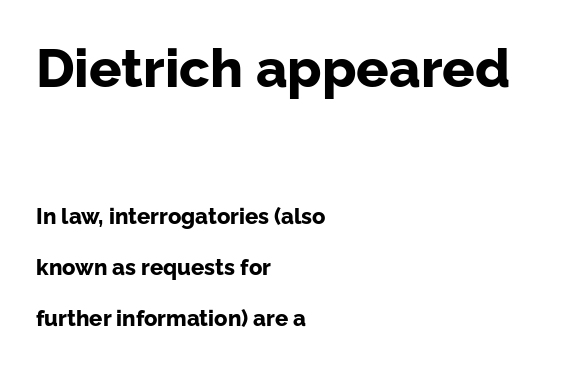
Q: Is the text bold? A: Yes.
Q: Is the text italic (slanted)? A: No, it is upright.
Q: Is the typeface a serif or a sans-serif typeface? A: Sans-serif.
Q: Is the text underlined? A: No.
Q: How is the paragraph aligned? A: Left-aligned.
Q: Is the spacing between letters normal or unusually wide? A: Normal.
Q: Is the spacing between lines tight, normal or loose? A: Loose.
Q: Which block of text is set in a larger size, the first (top) or the second (bottom)? A: The first (top) one.
Q: Width (condensed, normal, or wide)? A: Normal.
Q: Stroke contrast? A: Low.
Q: x-height? A: Medium.
Q: Monospaced? A: No.
